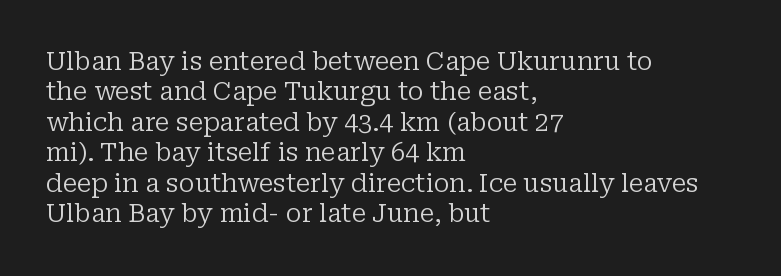
Q: Is the text bold? A: No.
Q: Is the text italic (slanted)? A: No, it is upright.
Q: Is the text underlined? A: No.
Q: How is the paragraph aligned? A: Left-aligned.
Q: Is the spacing between letters normal or unusually wide? A: Normal.
